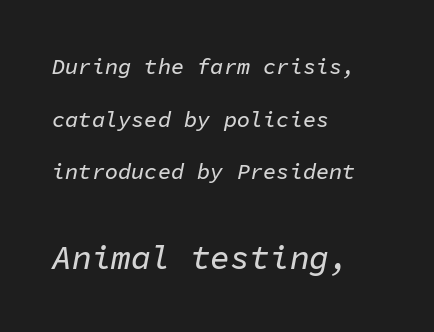
The image shows 33 px text type, italic (leaning right), monospaced; set left-aligned, loose line spacing (2.39x), normal letter spacing, not underlined; the second (bottom) block is 1.5x larger; low stroke contrast and a medium x-height.
